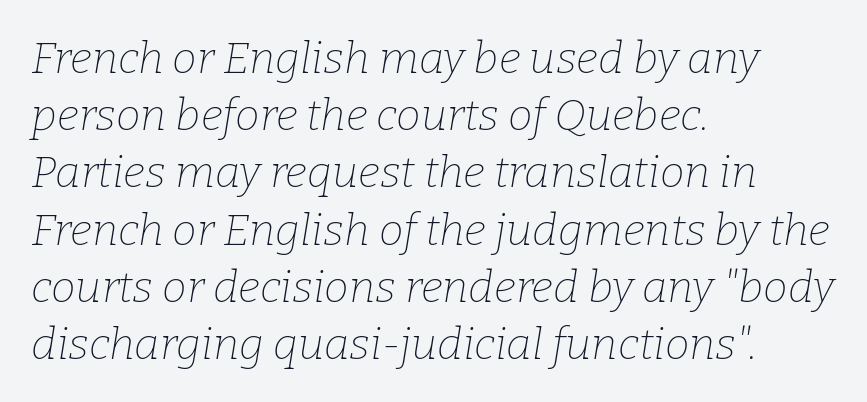
{"serif": "yes", "italic": "yes", "lean": "right", "slant_degrees": 9, "bold": "no", "weight": "thin", "width": "normal", "stroke_contrast": "low", "x_height": "medium", "monospaced": "no", "underline": "no", "align": "left", "line_spacing": "normal", "line_spacing_ratio": 1.3, "letter_spacing": "normal", "letter_spacing_em": 0.0, "glyph_px": 44}
